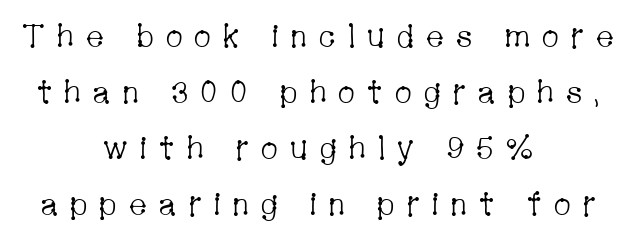
Q: Is the text bold? A: No.
Q: Is the text italic (slanted)? A: No, it is upright.
Q: Is the typeface a serif or a sans-serif typeface? A: Serif.
Q: Is the text underlined? A: No.
Q: How is the paragraph aligned? A: Centered.
Q: Is the spacing between letters normal or unusually wide? A: Unusually wide.
Q: Width (condensed, normal, or wide)? A: Condensed.
Q: Stroke contrast? A: Low.
Q: x-height? A: Medium.
Q: Monospaced? A: No.
